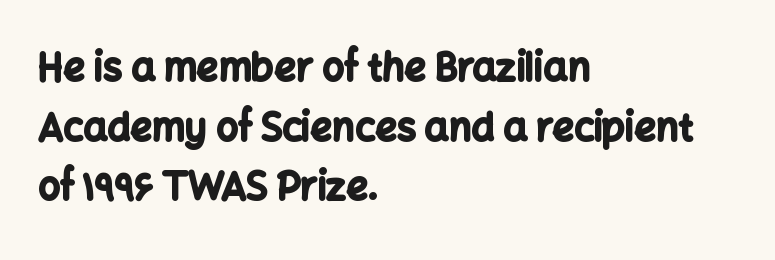
{"serif": "no", "italic": "no", "bold": "yes", "weight": "bold", "width": "normal", "stroke_contrast": "low", "x_height": "medium", "monospaced": "no", "underline": "no", "align": "left", "line_spacing": "normal", "line_spacing_ratio": 1.57, "letter_spacing": "normal", "letter_spacing_em": 0.0, "glyph_px": 38}
